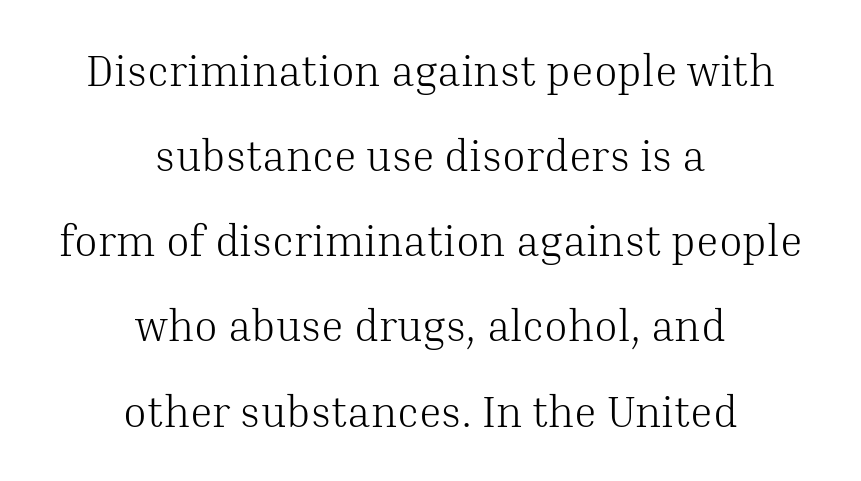
The image shows 43 px light serif type, upright; set centered, loose line spacing (1.98x), normal letter spacing, not underlined; medium stroke contrast and a medium x-height.
